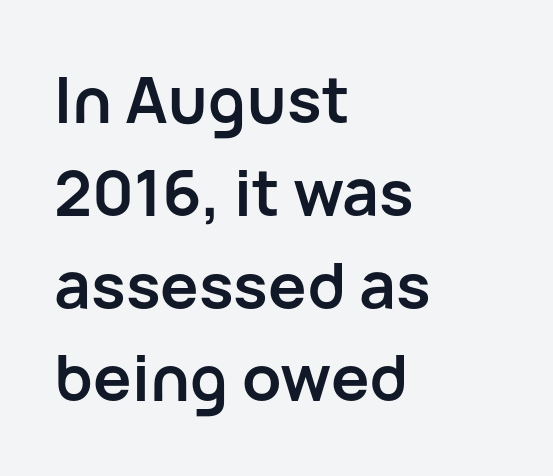
The image shows 64 px semibold sans-serif type, upright; set left-aligned, normal line spacing (1.45x), normal letter spacing, not underlined; low stroke contrast and a medium x-height.
